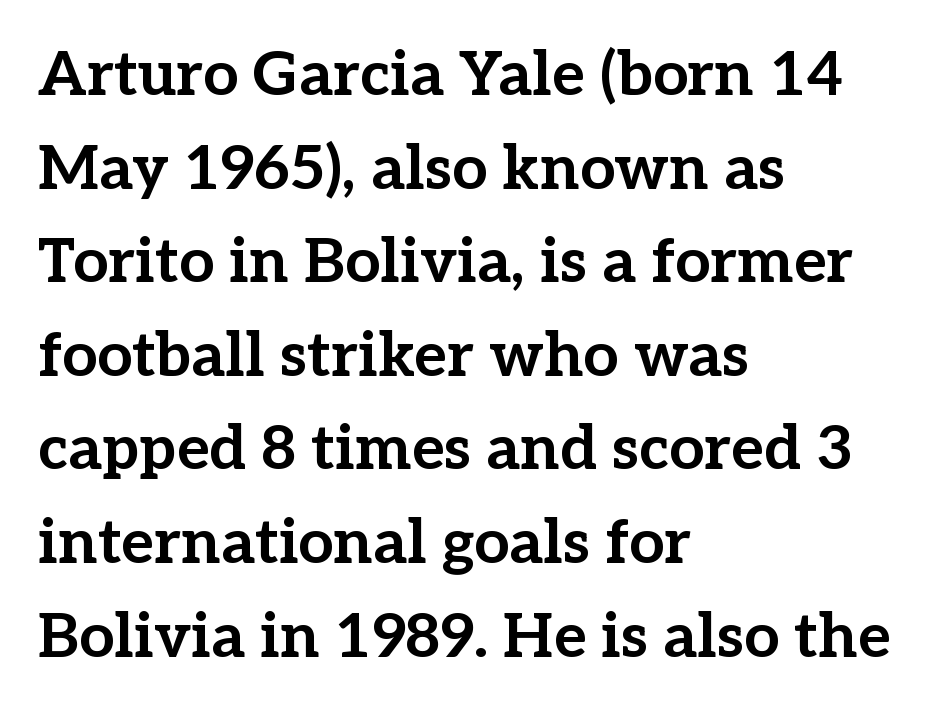
A bare baseline throughout the passage. The letterforms sit shoulder to shoulder at normal distance. Character widths vary here, with narrow letters taking less room than wide ones. Each glyph is drawn with heavy, bold strokes. Leading matches the norm, producing a regular column. Unlike italic type, these characters show no tilt at all.
